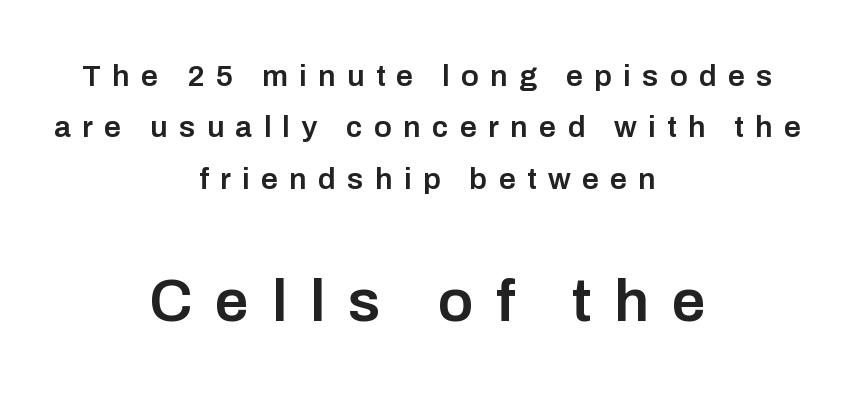
The image shows 60 px semibold sans-serif type, upright; set centered, line spacing 1.71x, unusually wide letter spacing (+0.38 em), not underlined; the second (bottom) block is 2.0x larger; low stroke contrast and a medium x-height.
